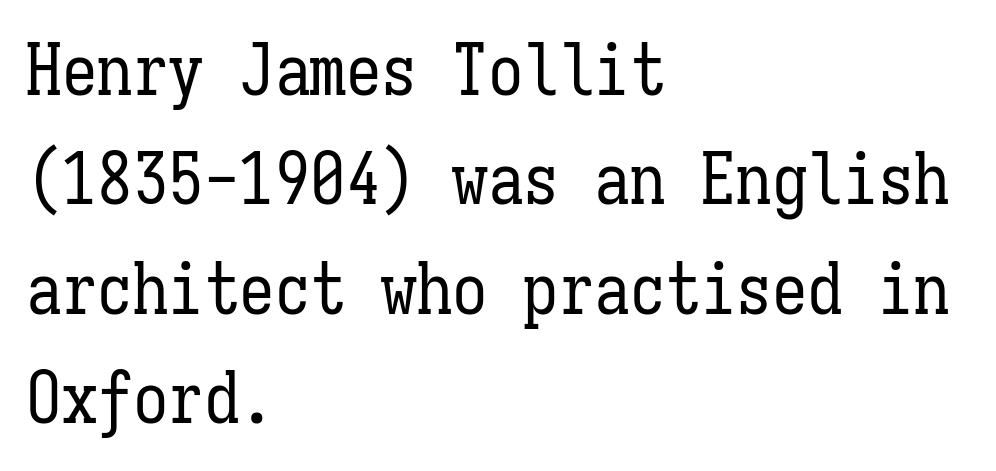
The image shows 71 px regular-weight, condensed type, upright, monospaced; set left-aligned, normal line spacing (1.54x), normal letter spacing, not underlined; low stroke contrast and a medium x-height.
